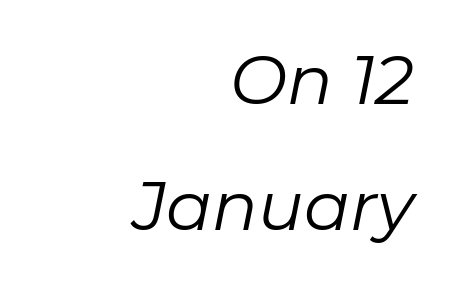
The string is rendered with underlining switched off. The letterforms sit shoulder to shoulder at normal distance. Does the copy run flush right? Yes — the right margin is perfectly even. Is the stroke heavy? The answer is a plain regular-or-lighter. Emphasis-style slanted type is in use.
